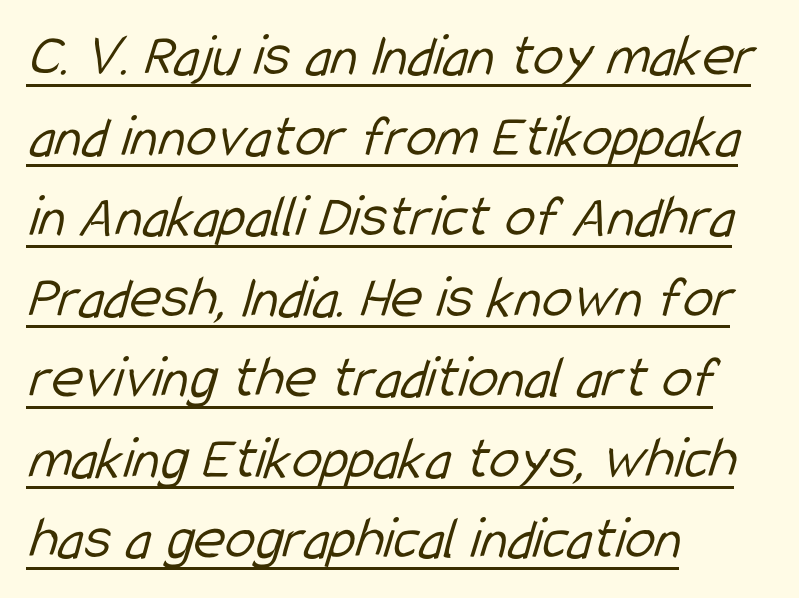
{"serif": "no", "bold": "no", "weight": "light", "width": "condensed", "stroke_contrast": "low", "x_height": "medium", "monospaced": "no", "underline": "yes", "align": "left", "line_spacing": "normal", "line_spacing_ratio": 1.32, "letter_spacing": "normal", "letter_spacing_em": 0.0, "glyph_px": 61}
